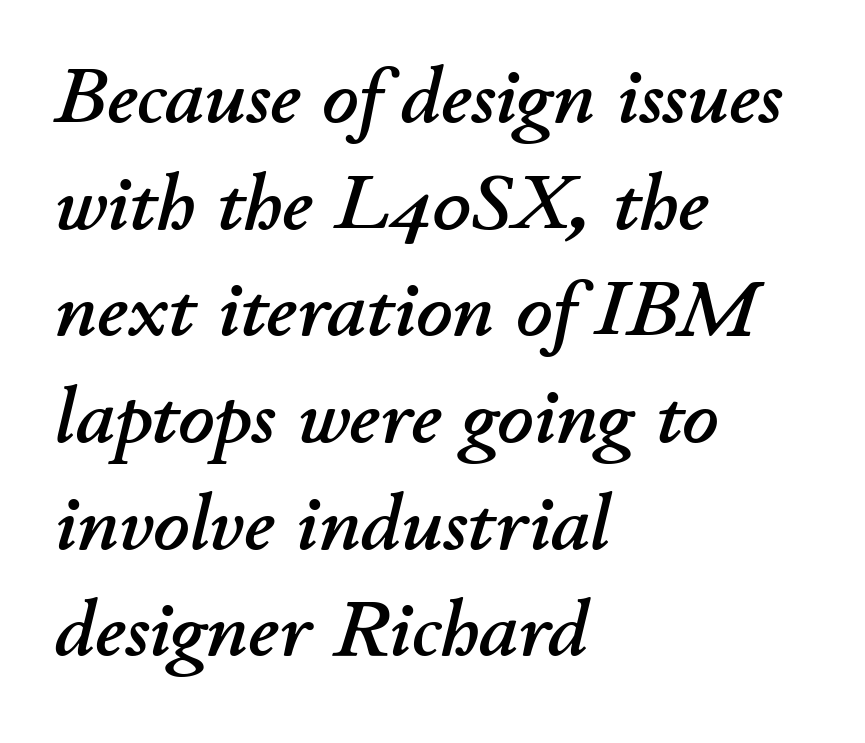
This sample has the flowing, uneven cadence of proportional lettering. Alignment: flush left. Plain, unruled lines of type. This sample keeps an unexceptional amount of space between lines.
